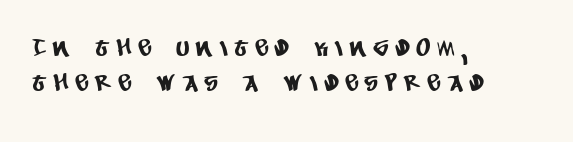
Q: Is the text underlined? A: No.
Q: How is the paragraph aligned? A: Left-aligned.
Q: Is the spacing between letters normal or unusually wide? A: Unusually wide.
Q: Is the spacing between lines tight, normal or loose? A: Normal.
